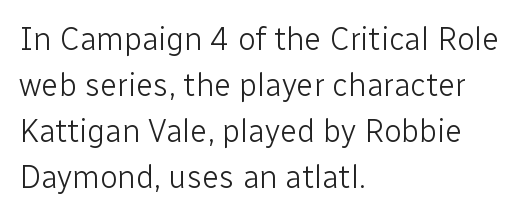
Weight: regular or lighter. Normally led — the rows are evenly, conventionally spaced. Nothing sits at the stroke ends, so this counts as sans-serif. How are the letters spaced? Ordinarily, with no added tracking. Looks like regular typesetting: each glyph gets only the width it needs. Rule under the text: the space is simply empty.
